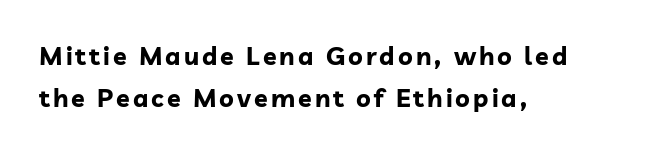
The image shows 25 px bold type, upright; set left-aligned, normal line spacing (1.68x), not underlined.
